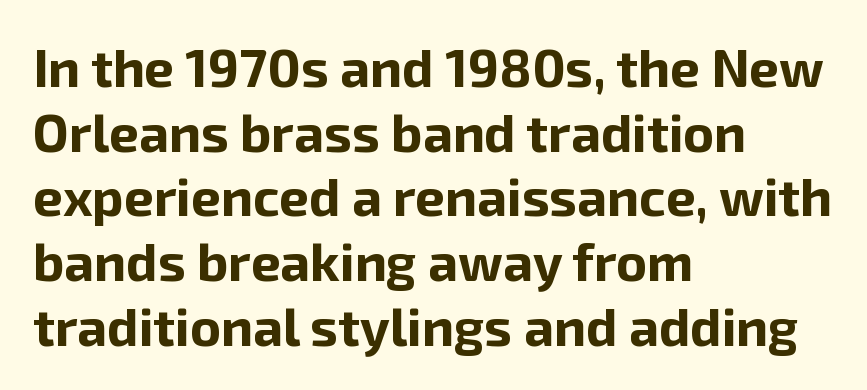
Beneath every word, the page is bare. Looks like regular typesetting: each glyph gets only the width it needs. Vertical strokes here are truly vertical. The strokes are fattened all the way to bold. Glyph-to-glyph distance matches everyday printed text.
